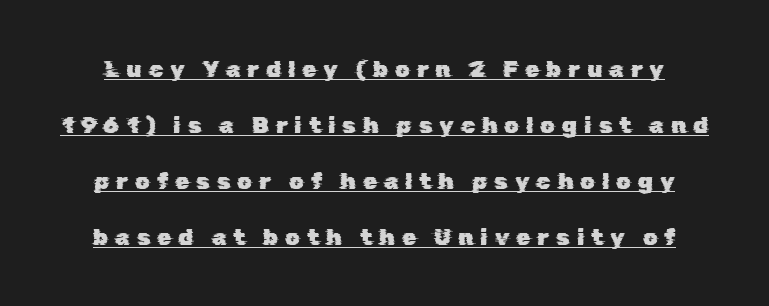
Q: Is the text underlined? A: Yes.
Q: Is the spacing between letters normal or unusually wide? A: Unusually wide.
Q: Is the spacing between lines tight, normal or loose? A: Loose.
